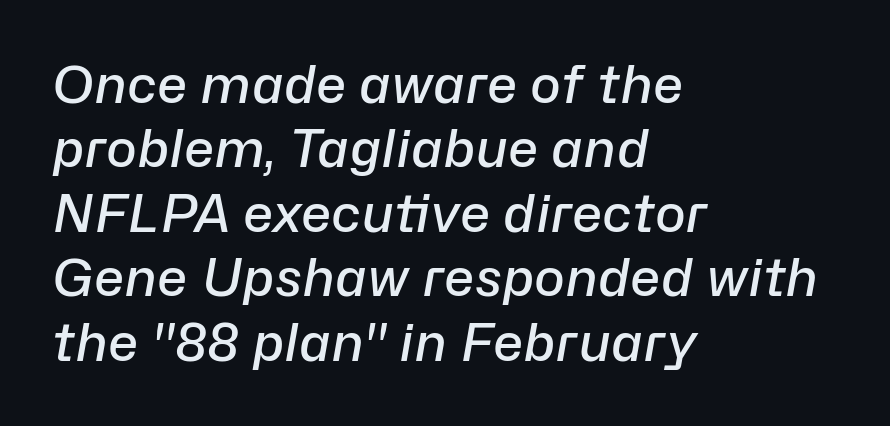
{"italic": "yes", "lean": "right", "slant_degrees": 10, "bold": "semi", "weight": "semibold", "width": "normal", "stroke_contrast": "low", "x_height": "medium", "monospaced": "no", "underline": "no", "align": "left", "line_spacing_ratio": 1.24, "letter_spacing": "normal", "letter_spacing_em": 0.0, "glyph_px": 52}
